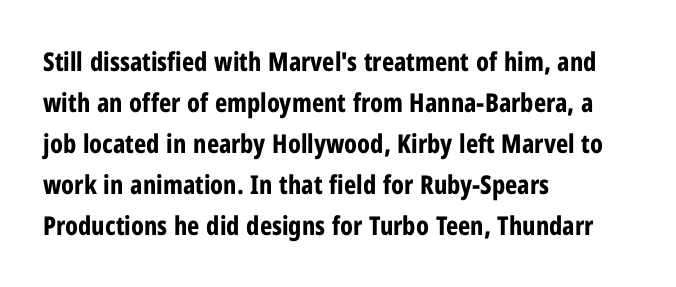
The image shows 26 px bold type, upright; set left-aligned, normal line spacing (1.58x), normal letter spacing, not underlined.
